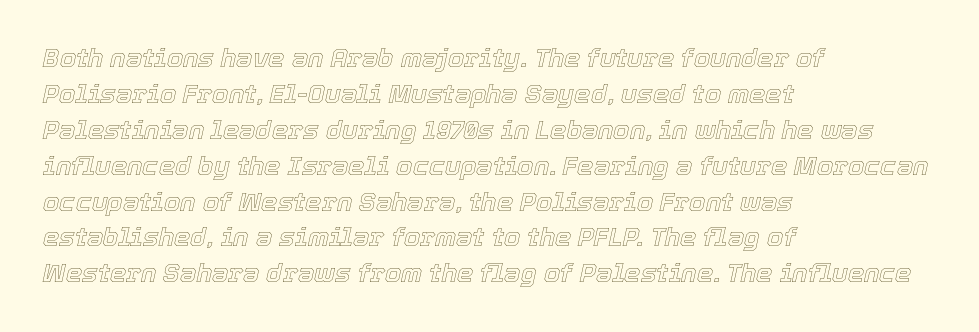
{"italic": "yes", "lean": "right", "slant_degrees": 12, "underline": "no", "align": "left", "line_spacing": "normal", "line_spacing_ratio": 1.38, "letter_spacing": "normal", "letter_spacing_em": 0.0, "glyph_px": 26}
